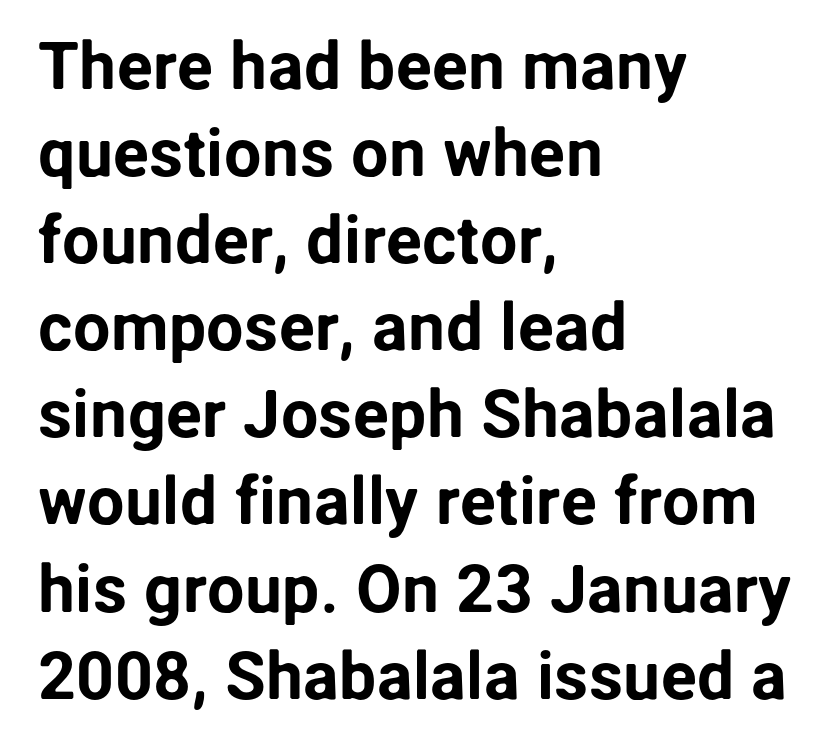
The image shows 67 px sans-serif type, upright; set left-aligned, normal line spacing (1.3x), normal letter spacing, not underlined; low stroke contrast and a medium x-height.
